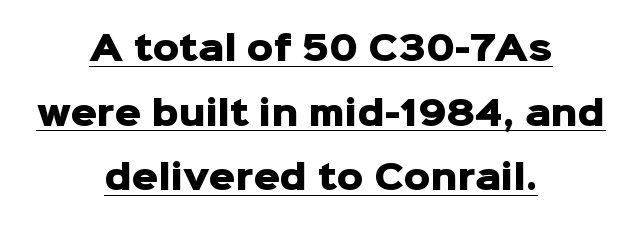
Q: Is the text bold? A: Yes.
Q: Is the text italic (slanted)? A: No, it is upright.
Q: Is the typeface a serif or a sans-serif typeface? A: Sans-serif.
Q: Is the text underlined? A: Yes.
Q: How is the paragraph aligned? A: Centered.
Q: Is the spacing between letters normal or unusually wide? A: Normal.
Q: Is the spacing between lines tight, normal or loose? A: Loose.
Q: Width (condensed, normal, or wide)? A: Normal.
Q: Stroke contrast? A: Low.
Q: x-height? A: Medium.
Q: Monospaced? A: No.
